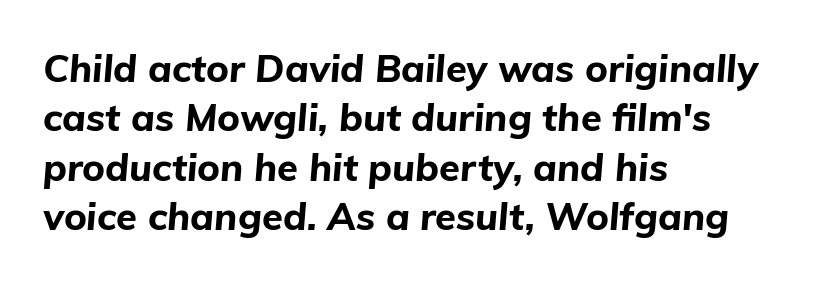
{"italic": "yes", "lean": "right", "slant_degrees": 5, "bold": "yes", "weight": "bold", "width": "normal", "stroke_contrast": "low", "x_height": "medium", "monospaced": "no", "underline": "no", "align": "left", "line_spacing": "normal", "line_spacing_ratio": 1.3, "letter_spacing": "normal", "letter_spacing_em": 0.0, "glyph_px": 38}
